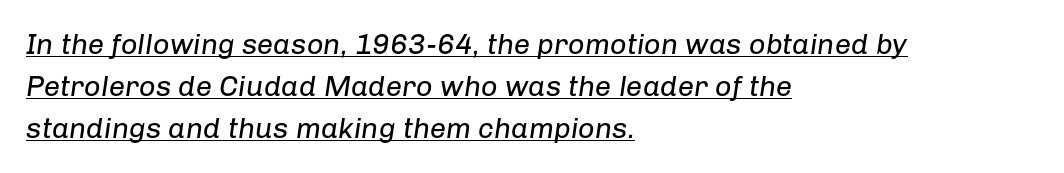
Notice how the passage keeps a crisp vertical edge on the left only. Reading down the column, the eye jumps a familiar distance to each next line. Observe the lean: these are italic letterforms. This sample uses plain, unmodified letter spacing.
